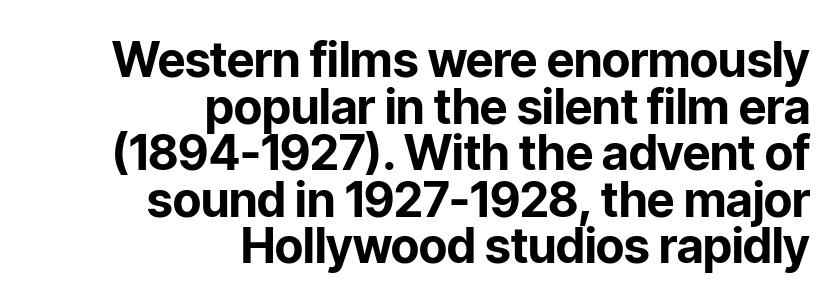
Successive baselines arrive quickly, one right under another. Layout note: lines flush right. The letters stand straight up with perfectly vertical stems. Glance below the letters and you will spot only blank space. There is no visible air inserted between adjacent glyphs. How heavy is the stroke? Heavy — this is a bold.
